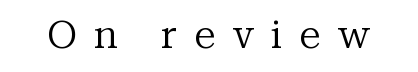
A typesetter would call this proportional, since set widths differ per character. These lines have a slow, spaced-out rhythm from letter to letter. This sample uses a serif face. This is the regular roman posture of the typeface. The typeface has the unassuming heft of standard copy or less.
